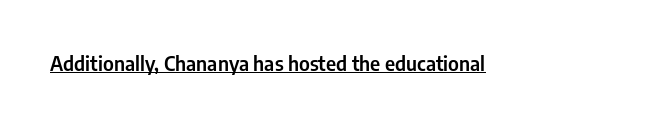
The image shows 20 px text type, upright; set normal letter spacing, underlined.
